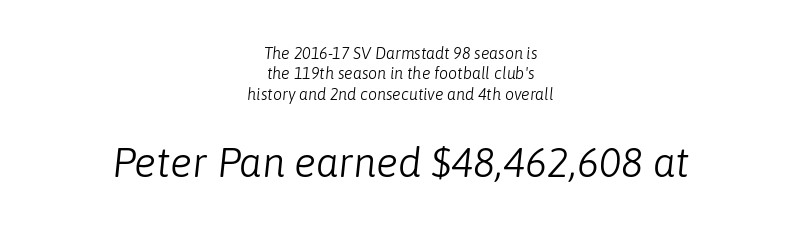
Q: Is the text bold? A: No.
Q: Is the text italic (slanted)? A: Yes, it leans right by about 6 degrees.
Q: Is the text underlined? A: No.
Q: How is the paragraph aligned? A: Centered.
Q: Is the spacing between letters normal or unusually wide? A: Normal.
Q: Is the spacing between lines tight, normal or loose? A: Normal.
Q: Which block of text is set in a larger size, the first (top) or the second (bottom)? A: The second (bottom) one.
Q: Width (condensed, normal, or wide)? A: Normal.
Q: Stroke contrast? A: Low.
Q: x-height? A: Medium.
Q: Monospaced? A: No.
